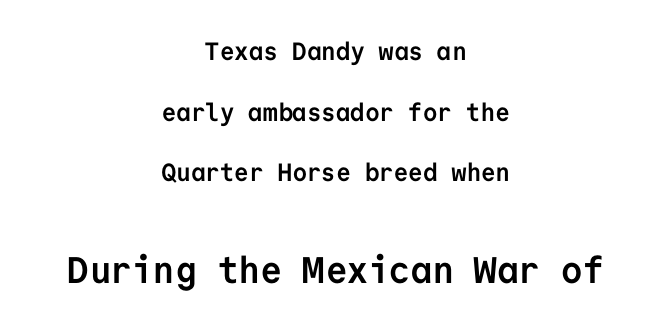
One-word summary of the alignment: center. The letters sit at their default tracking, neither squeezed nor spread. Students, this is bold: see how much ink each stroke carries. A student would notice the bottom passage is typeset larger than what precedes it.
